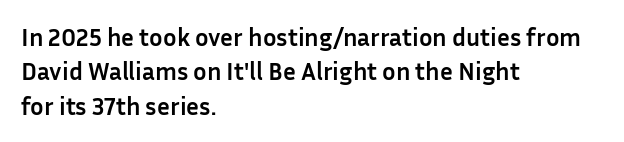
Q: Is the text bold? A: Yes.
Q: Is the text italic (slanted)? A: No, it is upright.
Q: Is the text underlined? A: No.
Q: How is the paragraph aligned? A: Left-aligned.
Q: Is the spacing between letters normal or unusually wide? A: Normal.
Q: Is the spacing between lines tight, normal or loose? A: Normal.
